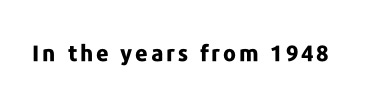
The image shows 22 px bold type, upright; set not underlined.
